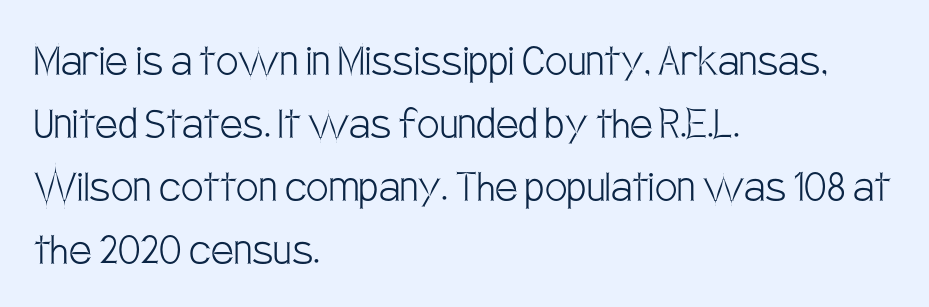
Q: Is the text bold? A: No.
Q: Is the text italic (slanted)? A: No, it is upright.
Q: Is the typeface a serif or a sans-serif typeface? A: Sans-serif.
Q: Is the text underlined? A: No.
Q: How is the paragraph aligned? A: Left-aligned.
Q: Is the spacing between letters normal or unusually wide? A: Normal.
Q: Is the spacing between lines tight, normal or loose? A: Normal.
Q: Width (condensed, normal, or wide)? A: Condensed.
Q: Stroke contrast? A: Low.
Q: x-height? A: Large.
Q: Monospaced? A: No.
